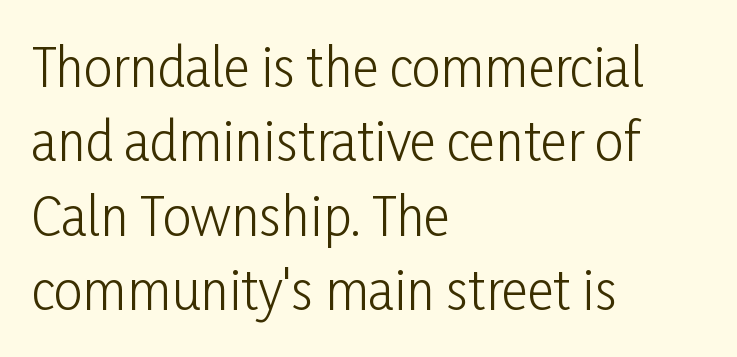
Quick note: not italic, upright. The text was rendered using a sans face with plain stroke endings. Note the varied advance widths — an 'i' is clearly narrower than an 'm'. Regarding leading, the lines here are spaced in the standard way. The compositor pushed each line to the left boundary.
